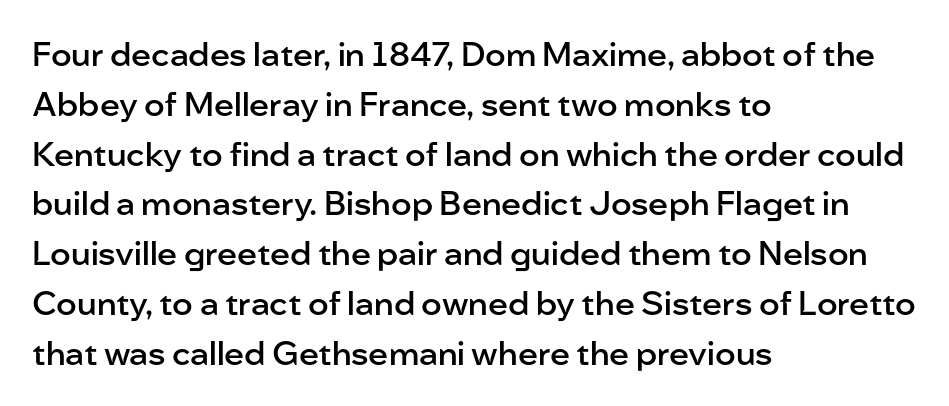
Q: Is the text bold? A: Semi-bold.
Q: Is the text italic (slanted)? A: No, it is upright.
Q: Is the typeface a serif or a sans-serif typeface? A: Sans-serif.
Q: Is the text underlined? A: No.
Q: How is the paragraph aligned? A: Left-aligned.
Q: Is the spacing between letters normal or unusually wide? A: Normal.
Q: Is the spacing between lines tight, normal or loose? A: Normal.
Q: Width (condensed, normal, or wide)? A: Normal.
Q: Stroke contrast? A: Low.
Q: x-height? A: Medium.
Q: Monospaced? A: No.
